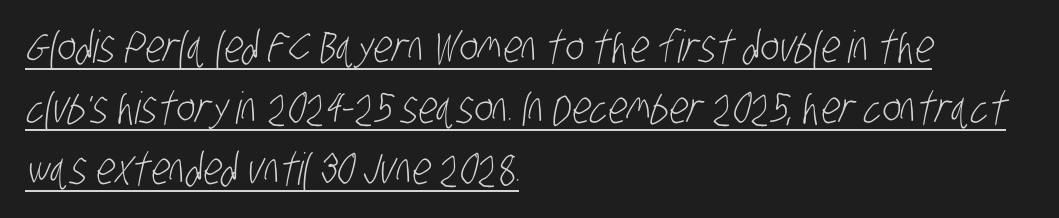
The image shows 44 px light, condensed sans-serif type; set left-aligned, normal line spacing (1.39x), normal letter spacing, underlined; low stroke contrast and a large x-height.
